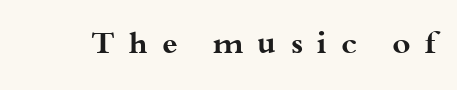
Q: Is the text bold? A: Yes.
Q: Is the text italic (slanted)? A: No, it is upright.
Q: Is the typeface a serif or a sans-serif typeface? A: Serif.
Q: Is the text underlined? A: No.
Q: Is the spacing between letters normal or unusually wide? A: Unusually wide.
Q: Width (condensed, normal, or wide)? A: Wide.
Q: Stroke contrast? A: Medium.
Q: x-height? A: Small.
Q: Monospaced? A: No.
